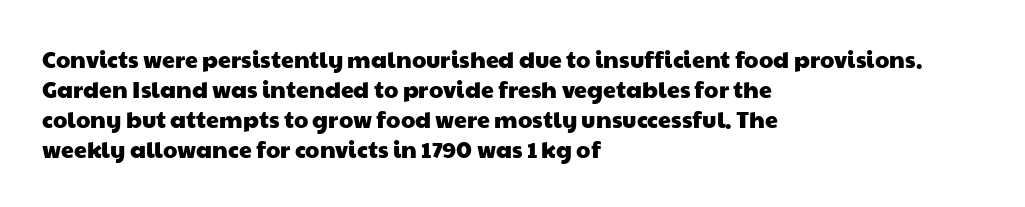
The image shows 23 px text type; set left-aligned, normal line spacing (1.3x), normal letter spacing, not underlined.
